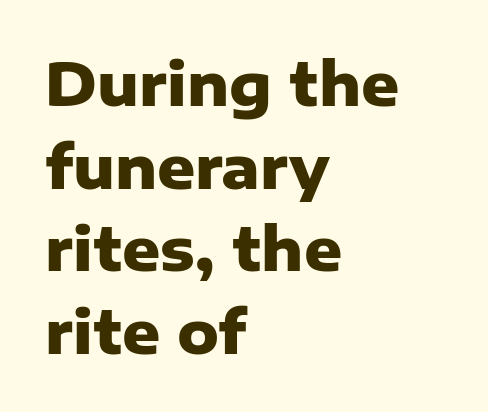
{"serif": "no", "italic": "no", "bold": "yes", "weight": "heavy", "width": "normal", "stroke_contrast": "low", "x_height": "medium", "monospaced": "no", "underline": "no", "align": "left", "line_spacing": "normal", "line_spacing_ratio": 1.4, "letter_spacing": "normal", "letter_spacing_em": 0.0, "glyph_px": 59}
